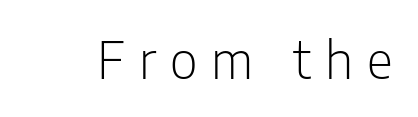
Type without underlining. Glyph-to-glyph distance is far greater than everyday printed text. The letters stand upright; this is a roman face. Stroke thickness stays within the range of a standard reading face or lighter. No feet cap the strokes, marking this as sans-serif type.
